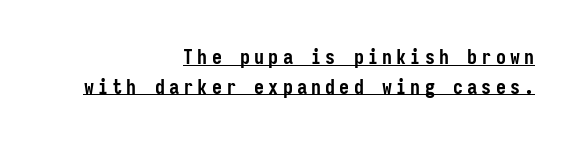
{"italic": "no", "bold": "yes", "underline": "yes", "align": "right", "line_spacing": "normal", "line_spacing_ratio": 1.48, "letter_spacing": "wide", "letter_spacing_em": 0.21, "glyph_px": 20}
